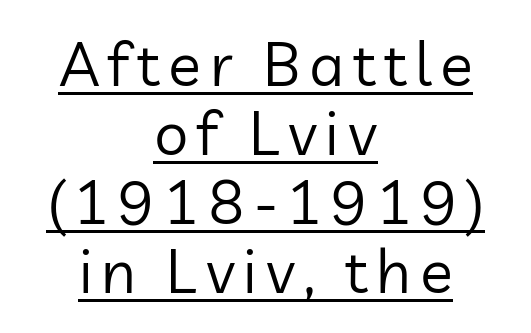
Casual observation: everything's sitting right in the middle. The glyphs in this specimen are sans serif. The sample's only ornament is a line tracing under the words. Letters have the restrained weight of plain body copy at most. The line-height multiplier appears low, near solid setting.
